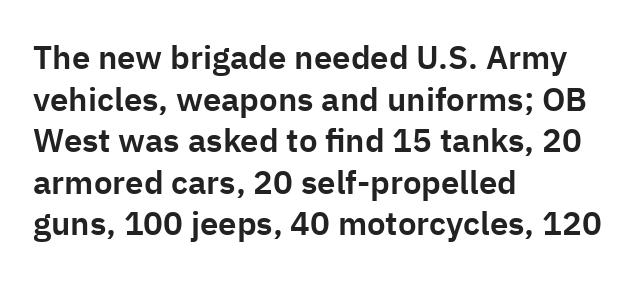
What's the leading like? Ordinary, nothing unusual. Caption: multi-line text, flush left, ragged right. This is sans-serif lettering, the kind often seen on screens and signage. This sample has the flowing, uneven cadence of proportional lettering. This sample uses an upright cut, with every glyph sitting square on the baseline. Inter-character spacing is left at the font's built-in metrics.
